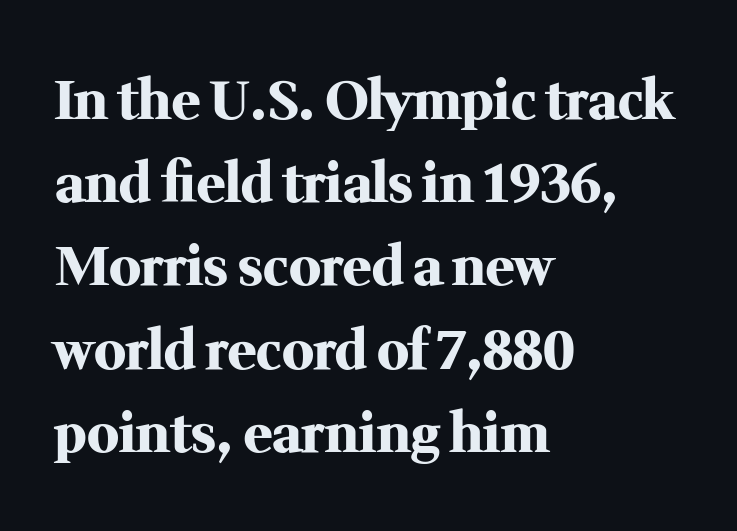
The image shows 53 px heavy serif type, upright; set left-aligned, normal line spacing (1.57x), normal letter spacing, not underlined; medium stroke contrast and a medium x-height.
